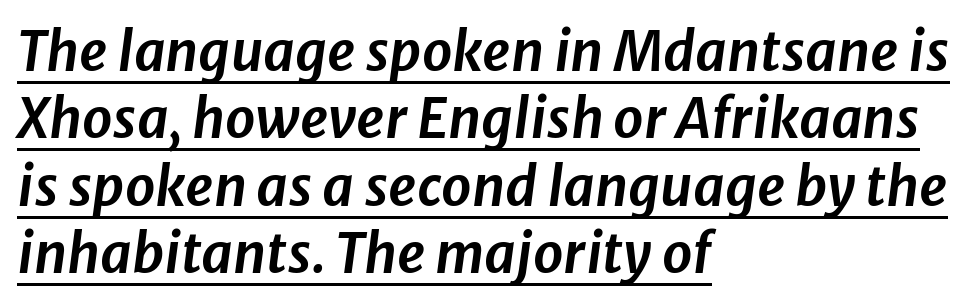
This block has exactly the height ordinary leading produces. The whole block is typeset with a tilt. Proportional: the letters do not fall into vertical columns. These characters rest on top of a visible drawn line. The rendering keeps characters at their native spacing. Horizontally, the lines are justified to the leading edge only.
